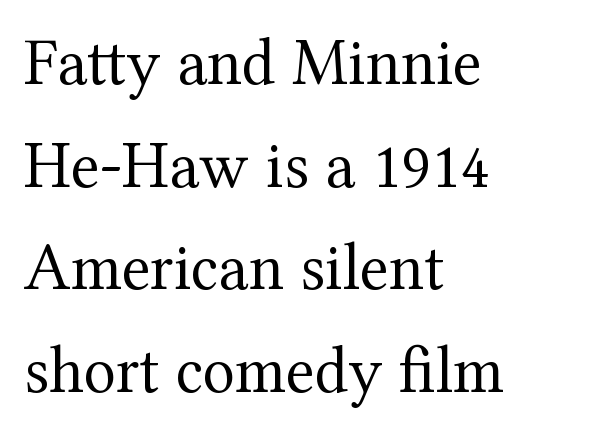
Think standard paragraph weight, or any step lighter than that. Rule under the text: the space is simply empty. Small tapered or slab feet sit at the stroke ends, so this counts as serif. What's the leading like? Ordinary, nothing unusual.
